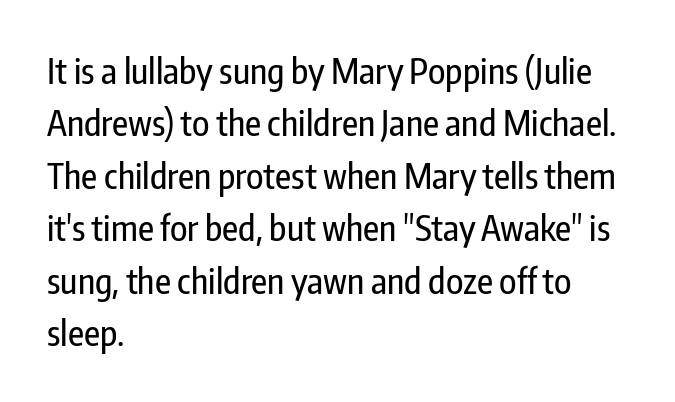
Q: Is the text italic (slanted)? A: No, it is upright.
Q: Is the typeface a serif or a sans-serif typeface? A: Sans-serif.
Q: Is the text underlined? A: No.
Q: How is the paragraph aligned? A: Left-aligned.
Q: Is the spacing between letters normal or unusually wide? A: Normal.
Q: Is the spacing between lines tight, normal or loose? A: Normal.
Q: Width (condensed, normal, or wide)? A: Condensed.
Q: Stroke contrast? A: Low.
Q: x-height? A: Medium.
Q: Monospaced? A: No.
